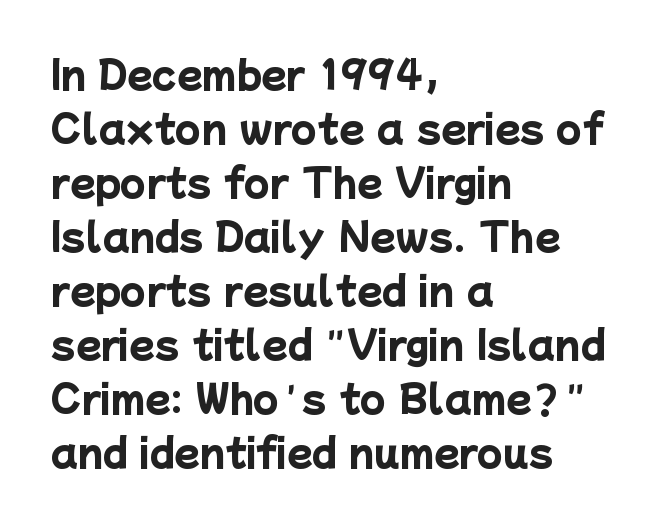
The image shows 37 px heavy sans-serif type; set left-aligned, normal line spacing (1.46x), normal letter spacing, not underlined; low stroke contrast and a medium x-height.
